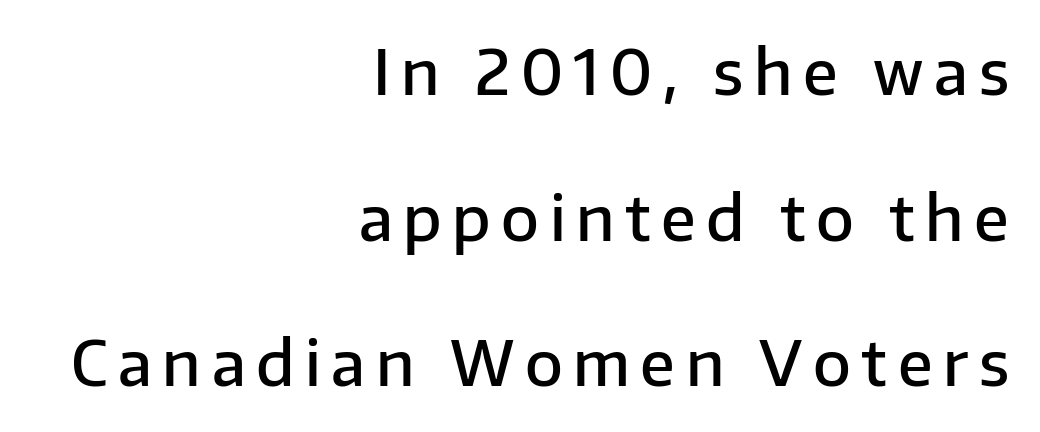
Leading is clearly above the norm, producing a sparse column. A typesetter would label this face a sans. Typeset ragged left — the right edge is the straight one. A semibold gives these letters moderate extra thickness, short of bold. The space directly below the letters is spotless.
